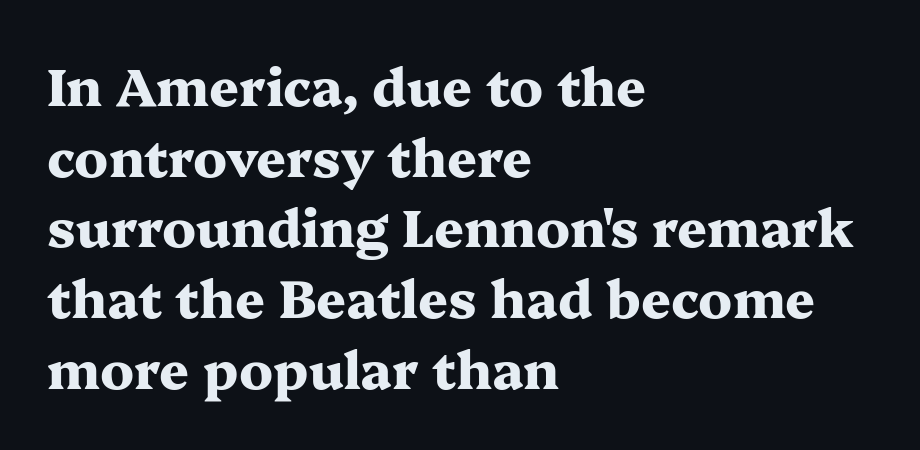
The image shows 52 px heavy, wide serif type, upright; set left-aligned, normal line spacing (1.36x), normal letter spacing, not underlined; medium stroke contrast and a medium x-height.
